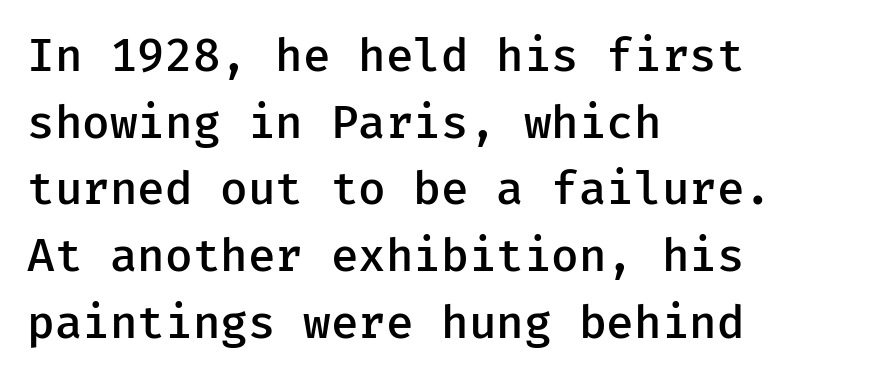
Q: Is the text bold? A: Semi-bold.
Q: Is the text italic (slanted)? A: No, it is upright.
Q: Is the typeface a serif or a sans-serif typeface? A: Sans-serif.
Q: Is the text underlined? A: No.
Q: How is the paragraph aligned? A: Left-aligned.
Q: Is the spacing between letters normal or unusually wide? A: Normal.
Q: Is the spacing between lines tight, normal or loose? A: Normal.
Q: Width (condensed, normal, or wide)? A: Normal.
Q: Stroke contrast? A: Low.
Q: x-height? A: Medium.
